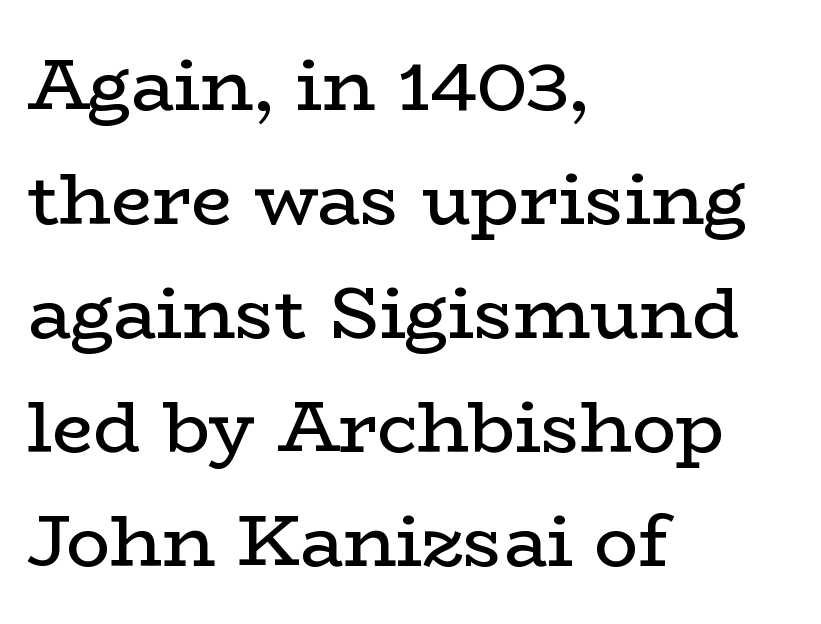
Q: Is the text bold? A: No.
Q: Is the text italic (slanted)? A: No, it is upright.
Q: Is the typeface a serif or a sans-serif typeface? A: Serif.
Q: Is the text underlined? A: No.
Q: How is the paragraph aligned? A: Left-aligned.
Q: Is the spacing between letters normal or unusually wide? A: Normal.
Q: Is the spacing between lines tight, normal or loose? A: Normal.
Q: Width (condensed, normal, or wide)? A: Wide.
Q: Stroke contrast? A: Low.
Q: x-height? A: Medium.
Q: Monospaced? A: No.
